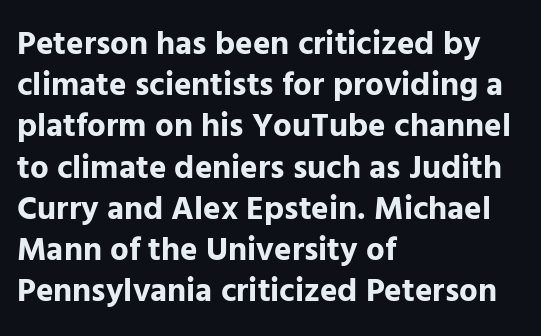
{"serif": "no", "italic": "no", "bold": "yes", "weight": "bold", "width": "normal", "stroke_contrast": "low", "x_height": "medium", "monospaced": "no", "underline": "no", "align": "left", "line_spacing": "normal", "line_spacing_ratio": 1.25, "letter_spacing": "normal", "letter_spacing_em": 0.0, "glyph_px": 33}
